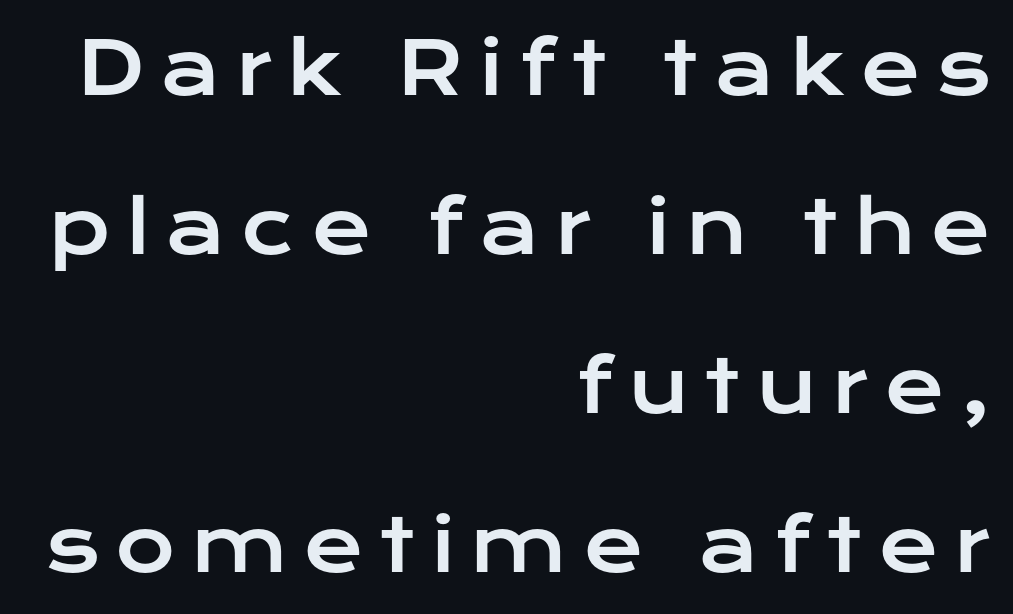
Q: Is the text italic (slanted)? A: No, it is upright.
Q: Is the typeface a serif or a sans-serif typeface? A: Sans-serif.
Q: Is the text underlined? A: No.
Q: How is the paragraph aligned? A: Right-aligned.
Q: Is the spacing between letters normal or unusually wide? A: Unusually wide.
Q: Is the spacing between lines tight, normal or loose? A: Loose.
Q: Width (condensed, normal, or wide)? A: Wide.
Q: Stroke contrast? A: Low.
Q: x-height? A: Medium.
Q: Monospaced? A: No.
